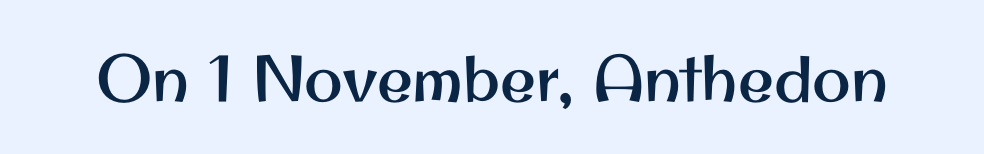
Q: Is the text italic (slanted)? A: No, it is upright.
Q: Is the typeface a serif or a sans-serif typeface? A: Sans-serif.
Q: Is the text underlined? A: No.
Q: Is the spacing between letters normal or unusually wide? A: Normal.
Q: Width (condensed, normal, or wide)? A: Normal.
Q: Stroke contrast? A: Medium.
Q: x-height? A: Small.
Q: Monospaced? A: No.
